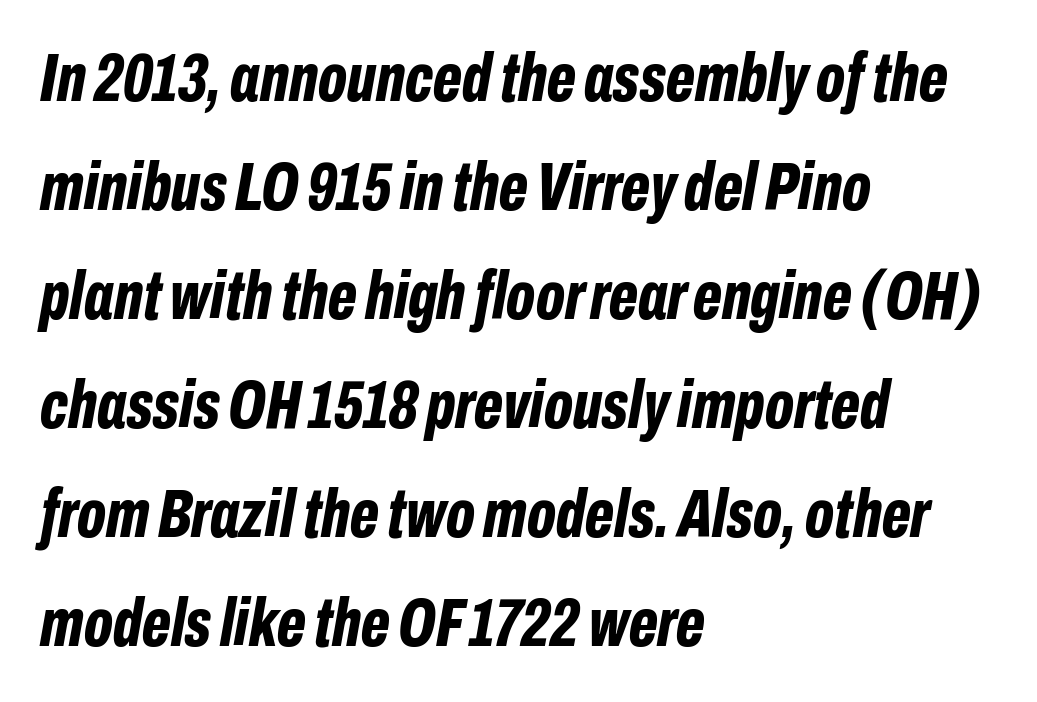
The whole block is typeset with a tilt. The foot of each line stays bare and open. The face used here has the dense, thick strokes of a bold. Does the leading feel generous? No, just average. Caption: standard tracking, unaltered.
